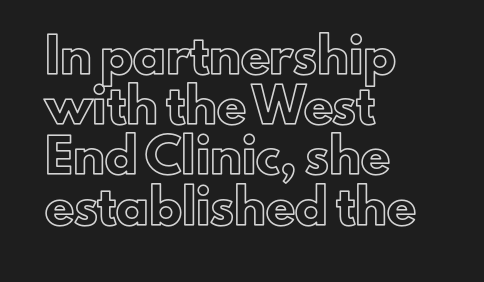
Q: Is the text italic (slanted)? A: No, it is upright.
Q: Is the text underlined? A: No.
Q: How is the paragraph aligned? A: Left-aligned.
Q: Is the spacing between letters normal or unusually wide? A: Normal.
Q: Is the spacing between lines tight, normal or loose? A: Normal.
Q: Width (condensed, normal, or wide)? A: Normal.
Q: x-height? A: Small.
Q: Monospaced? A: No.
